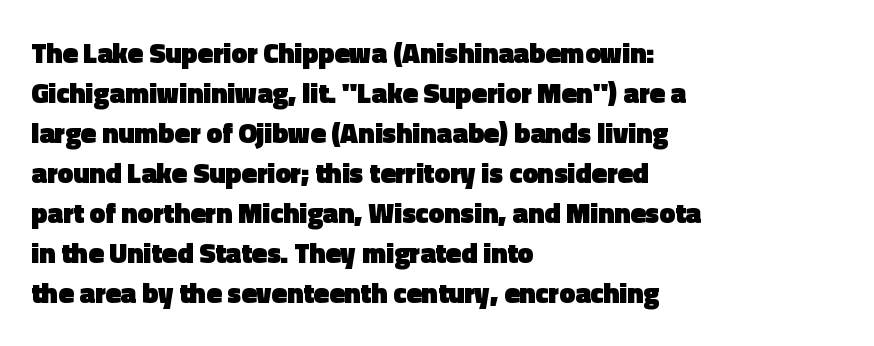
Q: Is the text bold? A: Yes.
Q: Is the text italic (slanted)? A: No, it is upright.
Q: Is the typeface a serif or a sans-serif typeface? A: Sans-serif.
Q: Is the text underlined? A: No.
Q: How is the paragraph aligned? A: Left-aligned.
Q: Is the spacing between letters normal or unusually wide? A: Normal.
Q: Is the spacing between lines tight, normal or loose? A: Normal.
Q: Width (condensed, normal, or wide)? A: Normal.
Q: x-height? A: Medium.
Q: Monospaced? A: No.
